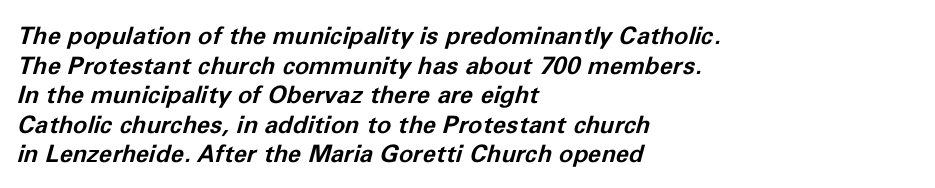
Has an underline been added? It has not. Weight: bold. These lines were composed using italics. Which margin do the lines hug? The left one — the right edge is uneven.
